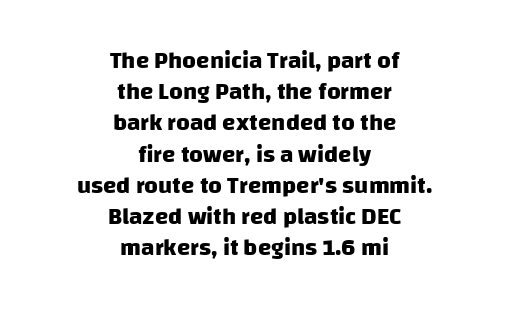
Underlining? Definitely not there. The rendering uses a bold face; every stroke is thick and dark. The lines sit at an ordinary, default distance from one another. What stands out about the letter spacing? Nothing — it is the standard amount. Alignment: centered.
